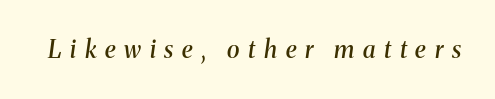
{"italic": "yes", "lean": "right", "slant_degrees": 8, "bold": "semi", "underline": "no", "letter_spacing": "wide", "letter_spacing_em": 0.36, "glyph_px": 24}
